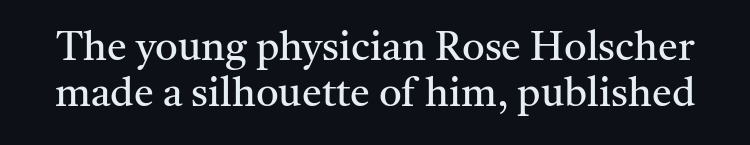
{"serif": "yes", "italic": "no", "bold": "no", "weight": "regular", "width": "normal", "stroke_contrast": "medium", "x_height": "medium", "monospaced": "no", "underline": "no", "line_spacing": "tight", "line_spacing_ratio": 1.15, "letter_spacing": "normal", "letter_spacing_em": 0.0, "glyph_px": 40}
